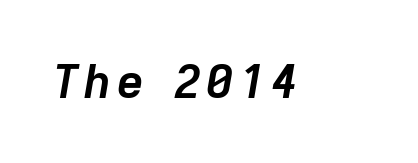
Is the type slanted? Yes — the strokes lean at a clear angle. You could not count columns in this text — the font is proportionally spaced. Summary of weight: heavy, a full bold. Descenders hang freely into open space.
